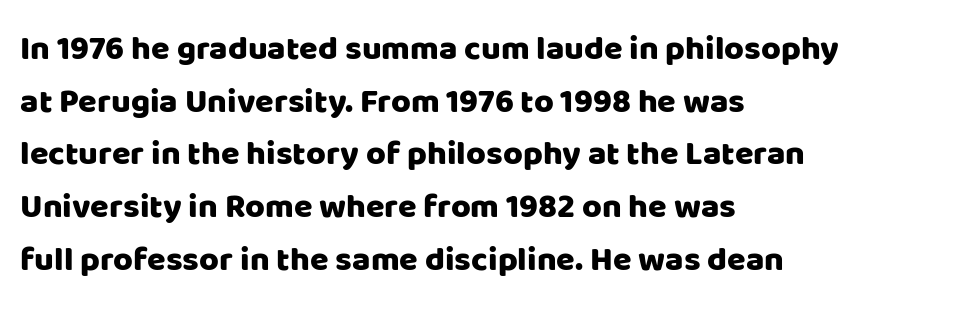
{"serif": "no", "italic": "no", "width": "normal", "stroke_contrast": "low", "x_height": "large", "monospaced": "no", "underline": "no", "align": "left", "line_spacing": "normal", "line_spacing_ratio": 1.55, "letter_spacing": "normal", "letter_spacing_em": 0.0, "glyph_px": 34}
